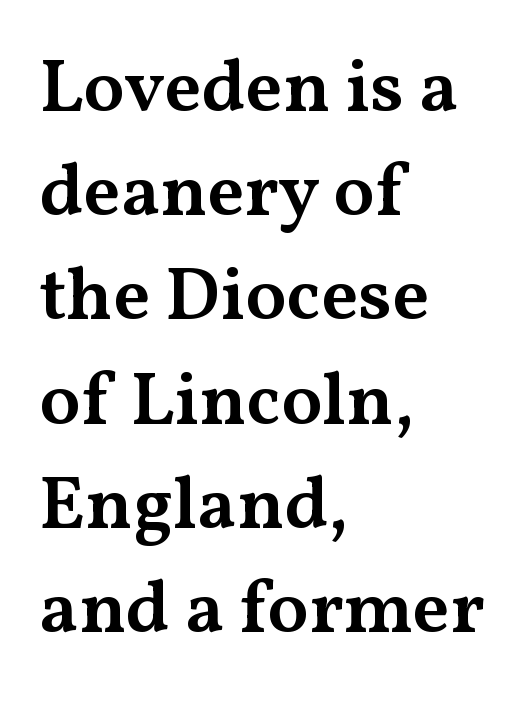
Q: Is the text bold? A: Semi-bold.
Q: Is the text italic (slanted)? A: No, it is upright.
Q: Is the typeface a serif or a sans-serif typeface? A: Serif.
Q: Is the text underlined? A: No.
Q: How is the paragraph aligned? A: Left-aligned.
Q: Is the spacing between letters normal or unusually wide? A: Normal.
Q: Is the spacing between lines tight, normal or loose? A: Normal.
Q: Width (condensed, normal, or wide)? A: Wide.
Q: Stroke contrast? A: Medium.
Q: x-height? A: Medium.
Q: Monospaced? A: No.
